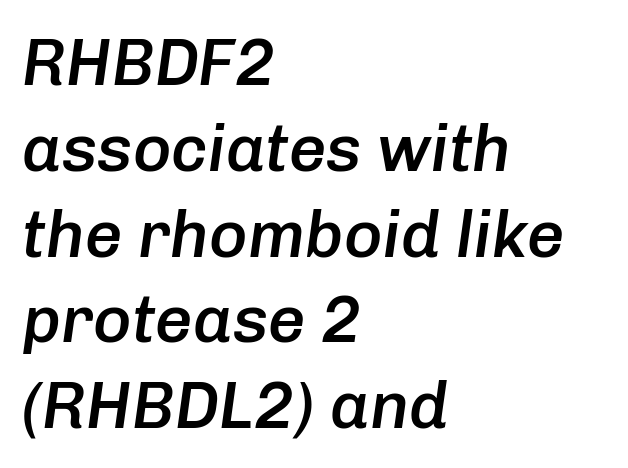
Regular leading. Varying glyph widths throughout — classic text-font behaviour. In CSS terms this would be text-align: left. Clear beneath every line of the passage. The typesetting leans somewhat heavy: a semibold.
